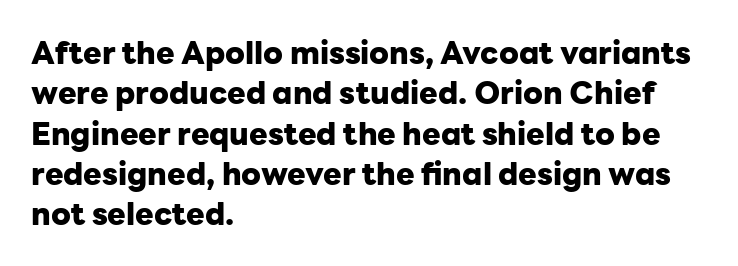
{"serif": "no", "italic": "no", "bold": "yes", "weight": "heavy", "width": "normal", "stroke_contrast": "low", "x_height": "medium", "monospaced": "no", "underline": "no", "align": "left", "line_spacing": "normal", "line_spacing_ratio": 1.3, "letter_spacing": "normal", "letter_spacing_em": 0.0, "glyph_px": 31}
